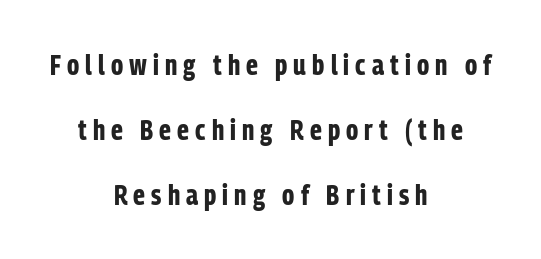
Q: Is the text bold? A: Yes.
Q: Is the text italic (slanted)? A: No, it is upright.
Q: Is the typeface a serif or a sans-serif typeface? A: Sans-serif.
Q: Is the text underlined? A: No.
Q: How is the paragraph aligned? A: Centered.
Q: Is the spacing between letters normal or unusually wide? A: Unusually wide.
Q: Is the spacing between lines tight, normal or loose? A: Loose.
Q: Width (condensed, normal, or wide)? A: Condensed.
Q: Stroke contrast? A: Low.
Q: x-height? A: Medium.
Q: Monospaced? A: No.
